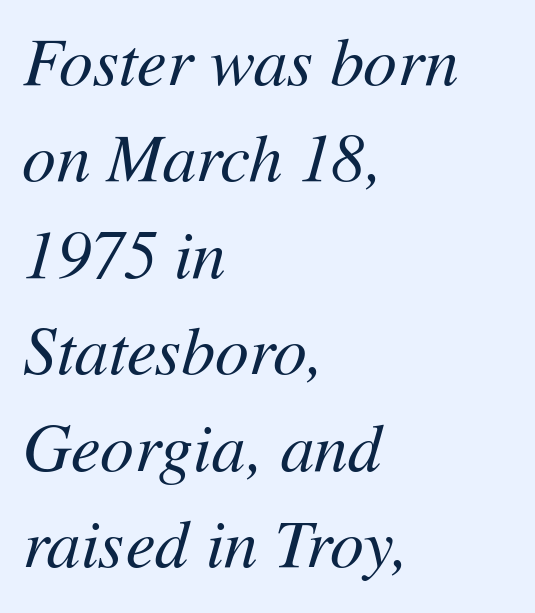
Q: Is the text bold? A: No.
Q: Is the text italic (slanted)? A: Yes, it leans right by about 11 degrees.
Q: Is the text underlined? A: No.
Q: How is the paragraph aligned? A: Left-aligned.
Q: Is the spacing between letters normal or unusually wide? A: Normal.
Q: Is the spacing between lines tight, normal or loose? A: Normal.
Q: Width (condensed, normal, or wide)? A: Normal.
Q: Stroke contrast? A: Medium.
Q: x-height? A: Medium.
Q: Monospaced? A: No.
